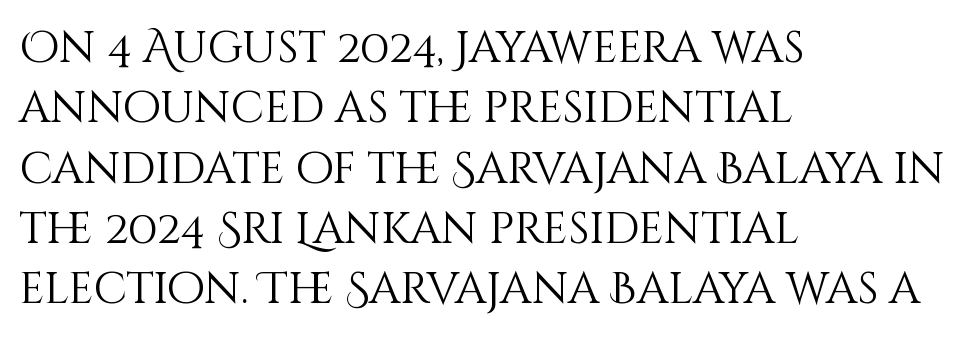
{"italic": "no", "bold": "no", "weight": "light", "width": "normal", "stroke_contrast": "medium", "x_height": "large", "monospaced": "no", "underline": "no", "align": "left", "line_spacing": "normal", "line_spacing_ratio": 1.37, "letter_spacing": "normal", "letter_spacing_em": 0.0, "glyph_px": 44}
